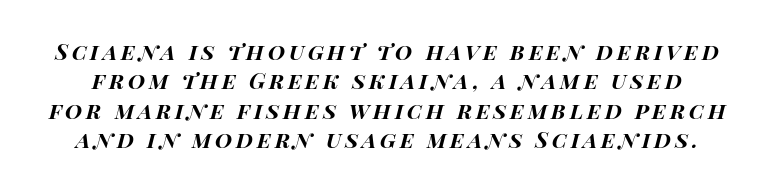
Q: Is the text bold? A: Yes.
Q: Is the text italic (slanted)? A: Yes, it leans right by about 15 degrees.
Q: Is the text underlined? A: No.
Q: Is the spacing between lines tight, normal or loose? A: Normal.
